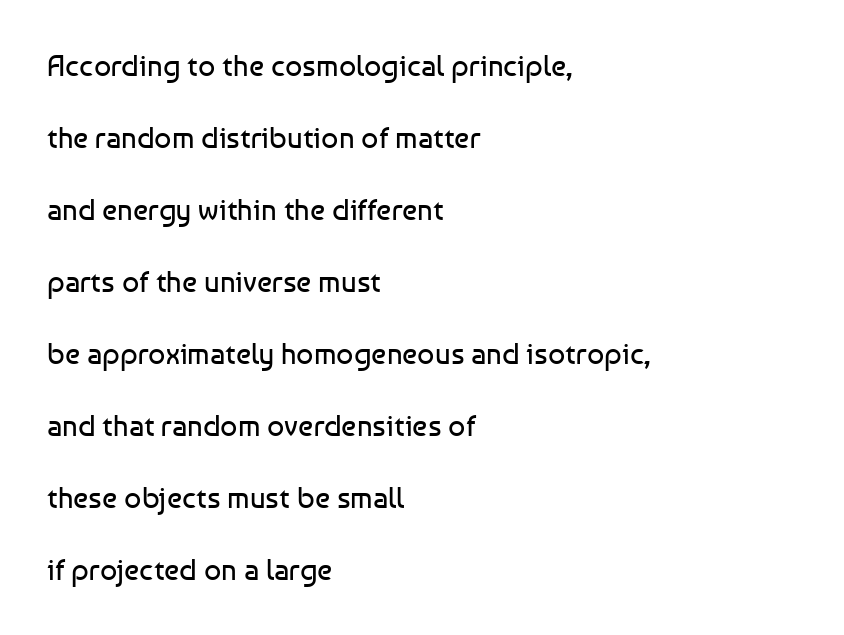
Are there feet on the stems? There aren't — it's a sans. Left-aligned paragraph, ragged on the right. Designer's note — italics off, roman on. The glyphs are unaccompanied by any horizontal stroke below them.
